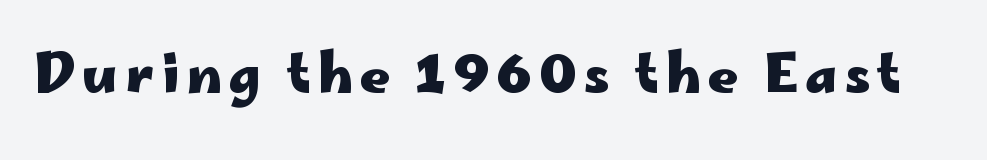
Q: Is the text bold? A: Yes.
Q: Is the text italic (slanted)? A: No, it is upright.
Q: Is the typeface a serif or a sans-serif typeface? A: Sans-serif.
Q: Is the text underlined? A: No.
Q: Width (condensed, normal, or wide)? A: Wide.
Q: Stroke contrast? A: Low.
Q: x-height? A: Small.
Q: Monospaced? A: No.
